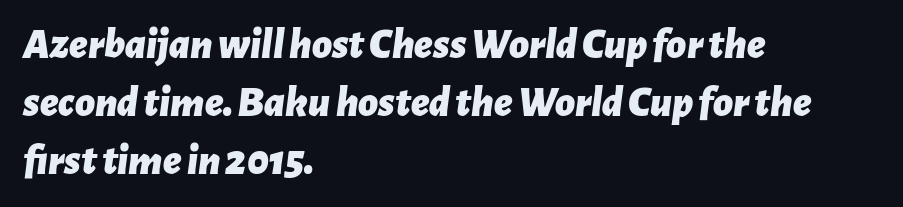
Q: Is the text bold? A: Yes.
Q: Is the text italic (slanted)? A: Yes, it leans right by about 7 degrees.
Q: Is the text underlined? A: No.
Q: How is the paragraph aligned? A: Left-aligned.
Q: Is the spacing between letters normal or unusually wide? A: Normal.
Q: Is the spacing between lines tight, normal or loose? A: Normal.
Q: Width (condensed, normal, or wide)? A: Normal.
Q: Stroke contrast? A: Low.
Q: x-height? A: Medium.
Q: Monospaced? A: No.
